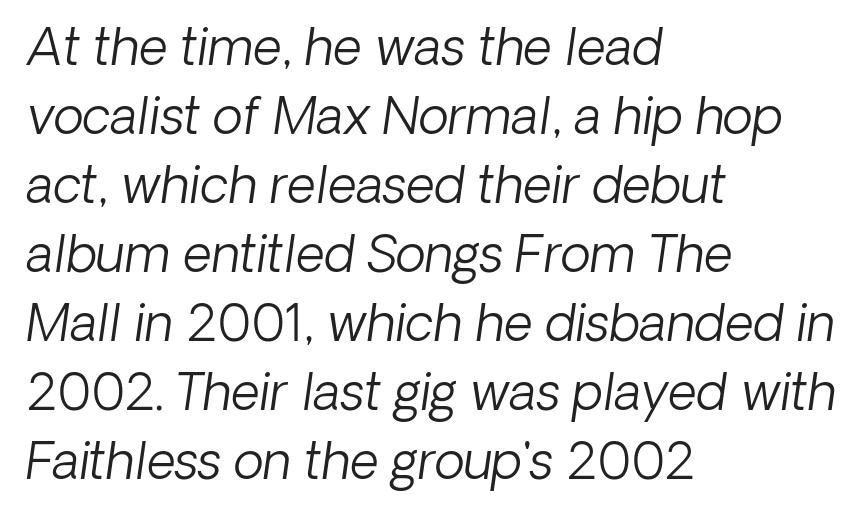
Stroke mass is kept to a normal reading level or below. The space directly below the letters is spotless. Varying glyph widths throughout — classic text-font behaviour. Does extra space separate the letters? No, they use regular spacing. The font's italic variant was chosen for this text.
